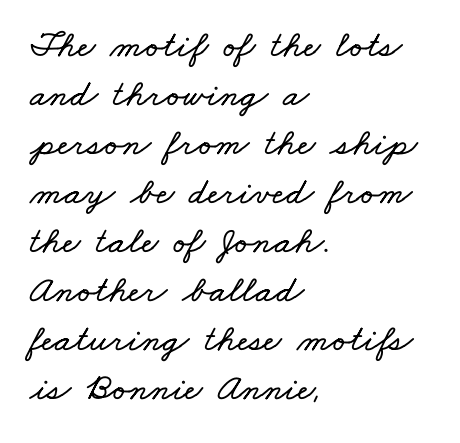
The image shows 38 px wide type; set left-aligned, normal line spacing (1.29x), normal letter spacing, not underlined; low stroke contrast and a small x-height.
